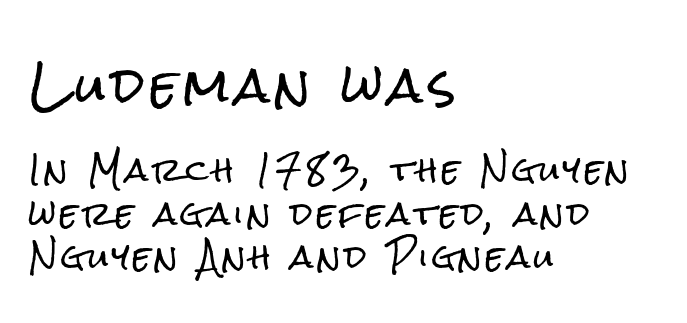
The image shows 47 px condensed sans-serif type, upright; set left-aligned, normal line spacing (1.4x), not underlined; the first (top) block is 1.52x larger; low stroke contrast and a medium x-height.
